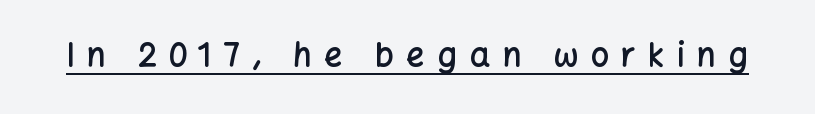
The image shows 32 px semibold sans-serif type, upright; set unusually wide letter spacing (+0.39 em), underlined; low stroke contrast and a medium x-height.
